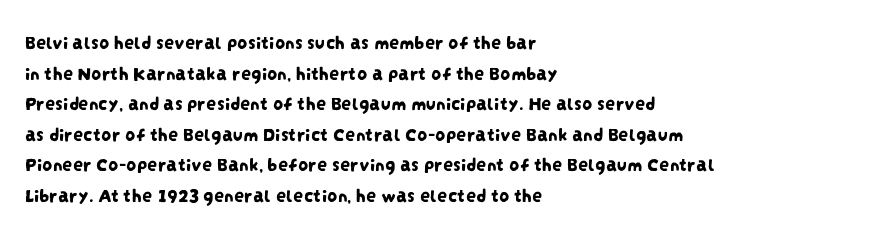
Glyph-to-glyph distance matches everyday printed text. The strip under each line holds only bare page. The line-height multiplier appears to be the usual default. The ragged edge is on the right, which tells us the setting is flush left.
